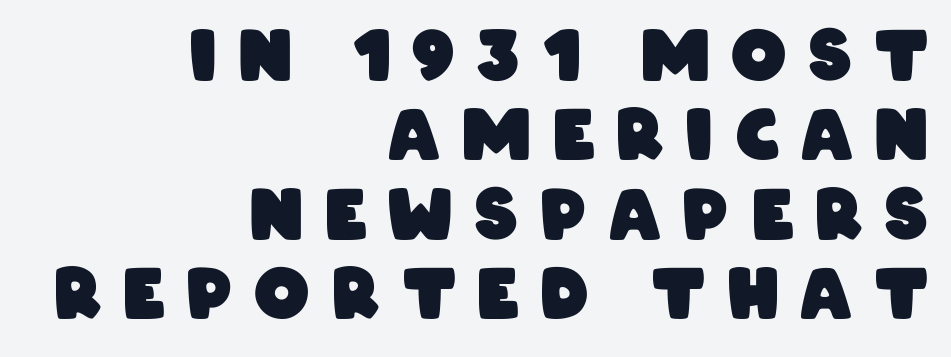
{"serif": "no", "bold": "yes", "weight": "heavy", "width": "condensed", "stroke_contrast": "low", "x_height": "large", "monospaced": "no", "underline": "no", "align": "right", "line_spacing": "tight", "line_spacing_ratio": 1.15, "letter_spacing": "wide", "letter_spacing_em": 0.32, "glyph_px": 69}
